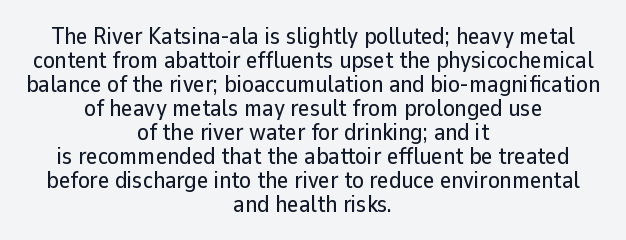
The words here are not underlined. The typesetter chose a symmetrical, centered arrangement here. What's the leading like? Squeezed, with rows nearly overlapping. Spacing between characters is what you'd get straight out of the box.
